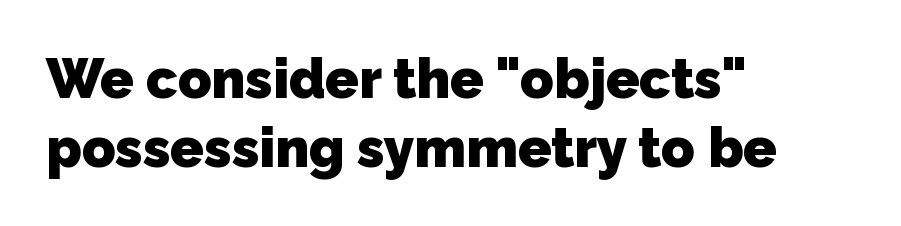
Q: Is the text bold? A: Yes.
Q: Is the typeface a serif or a sans-serif typeface? A: Sans-serif.
Q: Is the text underlined? A: No.
Q: How is the paragraph aligned? A: Left-aligned.
Q: Is the spacing between letters normal or unusually wide? A: Normal.
Q: Is the spacing between lines tight, normal or loose? A: Normal.
Q: Width (condensed, normal, or wide)? A: Normal.
Q: Stroke contrast? A: Low.
Q: x-height? A: Medium.
Q: Monospaced? A: No.
